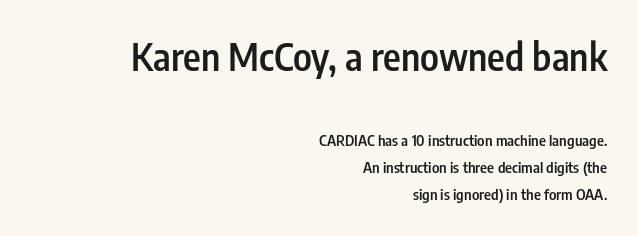
{"serif": "no", "italic": "no", "bold": "semi", "weight": "semibold", "width": "condensed", "stroke_contrast": "low", "x_height": "medium", "monospaced": "no", "underline": "no", "align": "right", "line_spacing_ratio": 1.81, "letter_spacing": "normal", "letter_spacing_em": 0.0, "larger_block": "first", "size_ratio": 2.53, "glyph_px": 38}
